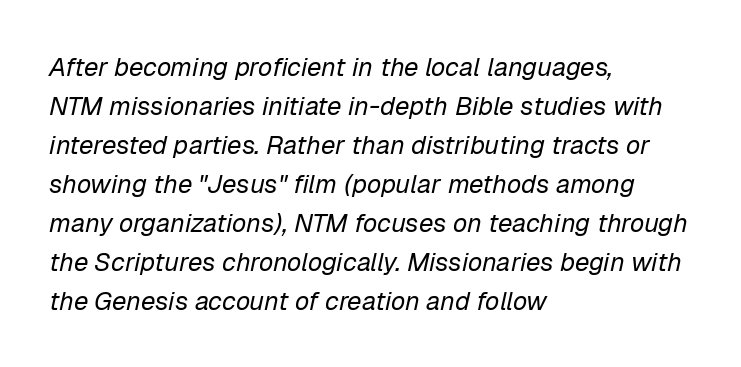
{"italic": "yes", "lean": "right", "slant_degrees": 12, "bold": "no", "underline": "no", "align": "left", "line_spacing": "normal", "line_spacing_ratio": 1.5, "letter_spacing": "normal", "letter_spacing_em": 0.0, "glyph_px": 26}
